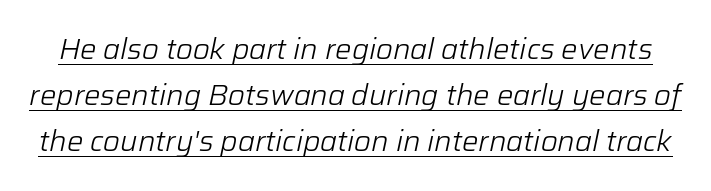
Counters stay open thanks to moderate or lighter strokes. The block of text has a typical density, with ordinary space between rows. The axis of the letterforms is tilted away from vertical. Caption: lettering with a line underneath. You could call the tracking neutral — neither tight nor loose. Looks like regular typesetting: each glyph gets only the width it needs.
